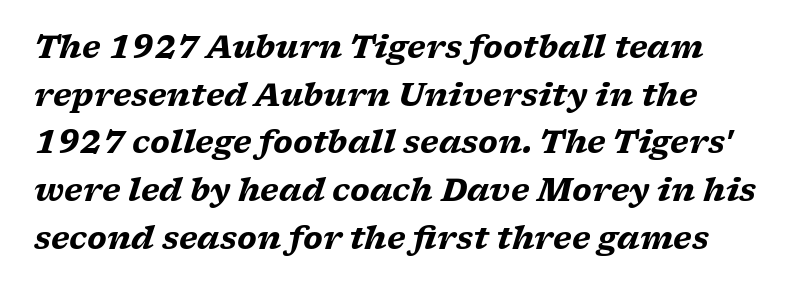
Q: Is the text bold? A: Yes.
Q: Is the text italic (slanted)? A: Yes, it leans right by about 17 degrees.
Q: Is the typeface a serif or a sans-serif typeface? A: Serif.
Q: Is the text underlined? A: No.
Q: Is the spacing between letters normal or unusually wide? A: Normal.
Q: Is the spacing between lines tight, normal or loose? A: Normal.
Q: Width (condensed, normal, or wide)? A: Wide.
Q: Stroke contrast? A: Low.
Q: x-height? A: Medium.
Q: Monospaced? A: No.
